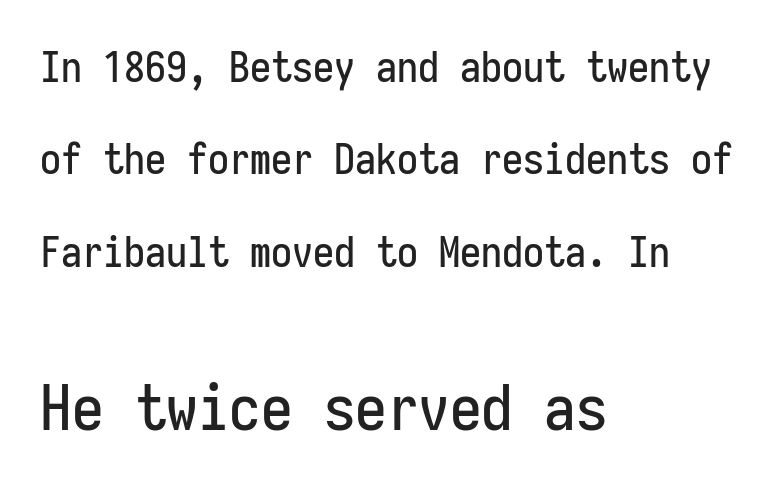
{"serif": "no", "italic": "no", "width": "condensed", "stroke_contrast": "low", "x_height": "medium", "monospaced": "yes", "underline": "no", "align": "left", "line_spacing": "loose", "line_spacing_ratio": 2.2, "letter_spacing": "normal", "letter_spacing_em": 0.0, "larger_block": "second", "size_ratio": 1.5, "glyph_px": 63}
